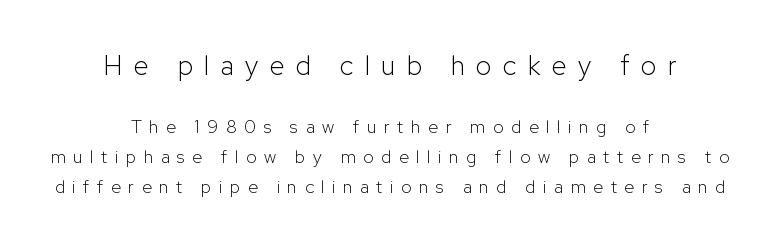
Q: Is the text bold? A: No.
Q: Is the text italic (slanted)? A: No, it is upright.
Q: Is the text underlined? A: No.
Q: How is the paragraph aligned? A: Centered.
Q: Is the spacing between letters normal or unusually wide? A: Unusually wide.
Q: Is the spacing between lines tight, normal or loose? A: Normal.
Q: Which block of text is set in a larger size, the first (top) or the second (bottom)? A: The first (top) one.
